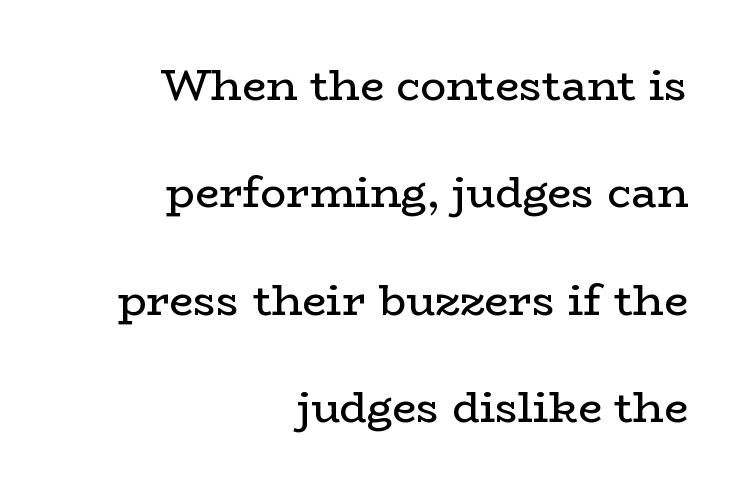
{"serif": "yes", "italic": "no", "bold": "no", "weight": "regular", "width": "wide", "stroke_contrast": "low", "x_height": "medium", "monospaced": "no", "underline": "no", "align": "right", "line_spacing": "loose", "line_spacing_ratio": 2.5, "letter_spacing": "normal", "letter_spacing_em": 0.0, "glyph_px": 43}
